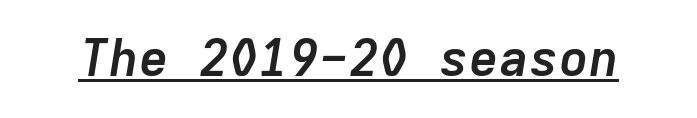
{"italic": "yes", "lean": "right", "slant_degrees": 9, "bold": "yes", "weight": "semibold", "width": "normal", "stroke_contrast": "low", "x_height": "medium", "monospaced": "yes", "underline": "yes", "letter_spacing": "normal", "letter_spacing_em": 0.0, "glyph_px": 50}
